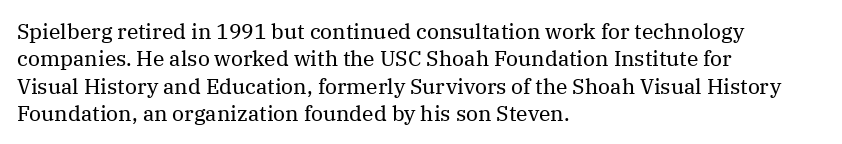
Q: Is the text bold? A: No.
Q: Is the text italic (slanted)? A: No, it is upright.
Q: Is the text underlined? A: No.
Q: How is the paragraph aligned? A: Left-aligned.
Q: Is the spacing between letters normal or unusually wide? A: Normal.
Q: Is the spacing between lines tight, normal or loose? A: Normal.
